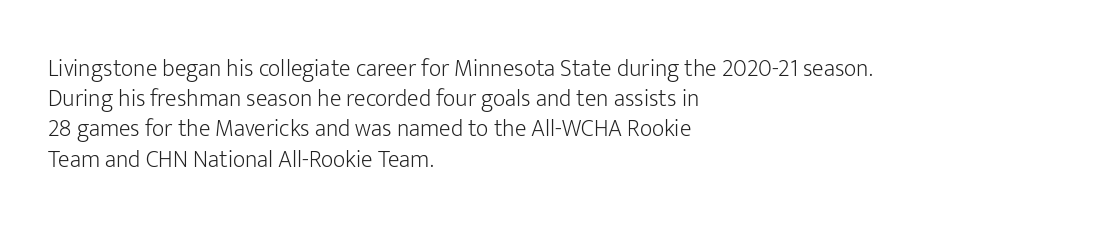
The weight would be labelled regular, book, light, or lighter still. Every stem runs plumb, perpendicular to the baseline. Descender tails drop into unmarked territory. One glance says typical: line gaps are just what's usual.
